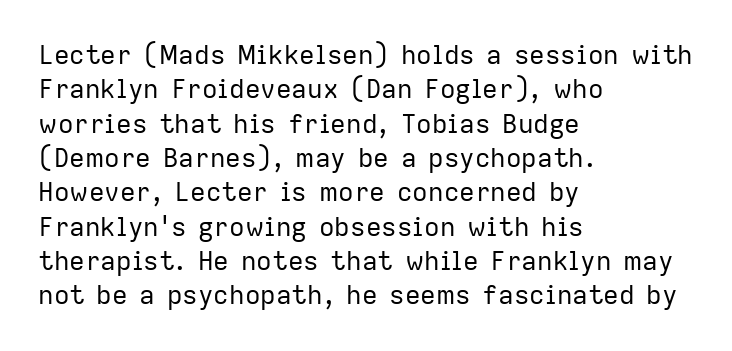
Q: Is the text bold? A: No.
Q: Is the text italic (slanted)? A: No, it is upright.
Q: Is the text underlined? A: No.
Q: How is the paragraph aligned? A: Left-aligned.
Q: Is the spacing between letters normal or unusually wide? A: Normal.
Q: Is the spacing between lines tight, normal or loose? A: Normal.
